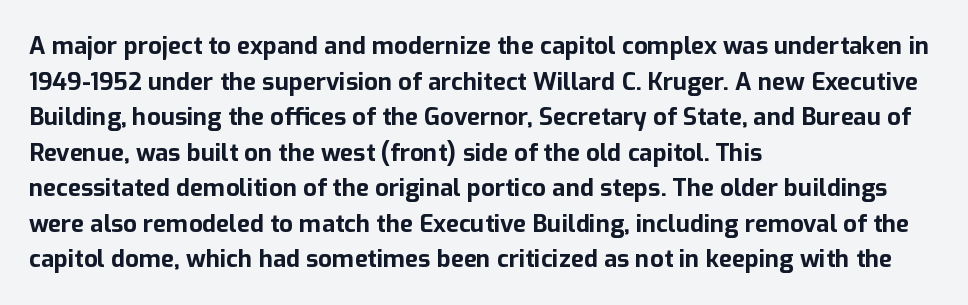
Its strokes are broad and dark, the hallmark of bold type. Short and long lines alike share a common starting point at left. Reading down the column, the eye jumps a familiar distance to each next line. Bare-footed words on every line.
